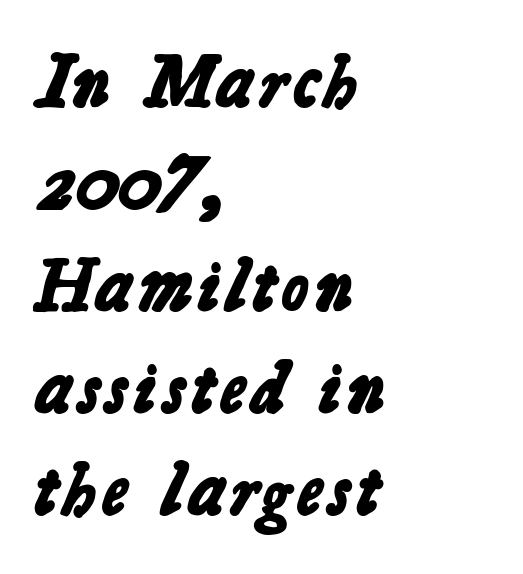
The image shows 74 px bold sans-serif type; set left-aligned, normal line spacing (1.38x), normal letter spacing, not underlined; low stroke contrast and a medium x-height.
